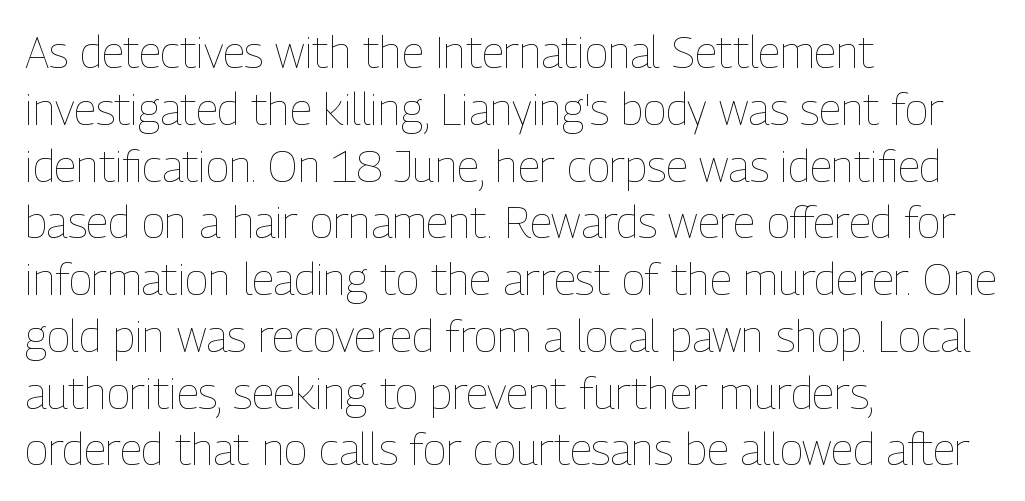
The rendering keeps characters at their native spacing. Decoration check: the copy has no underline. Bold? No — there's no thickening of the strokes. Every character sits straight up, as roman type does. Summary of vertical rhythm: regular, with standard interline spacing. The rag falls on the right side of this text block.
